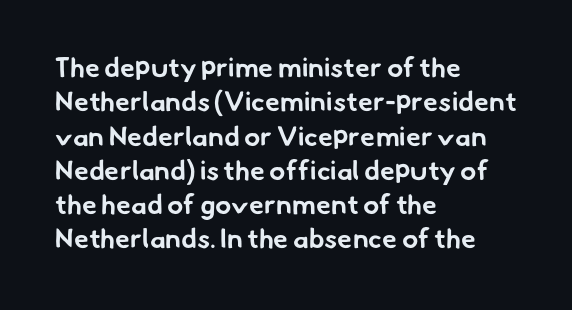
{"bold": "yes", "underline": "no", "align": "left", "line_spacing": "normal", "line_spacing_ratio": 1.27, "letter_spacing": "normal", "letter_spacing_em": 0.0, "glyph_px": 27}
